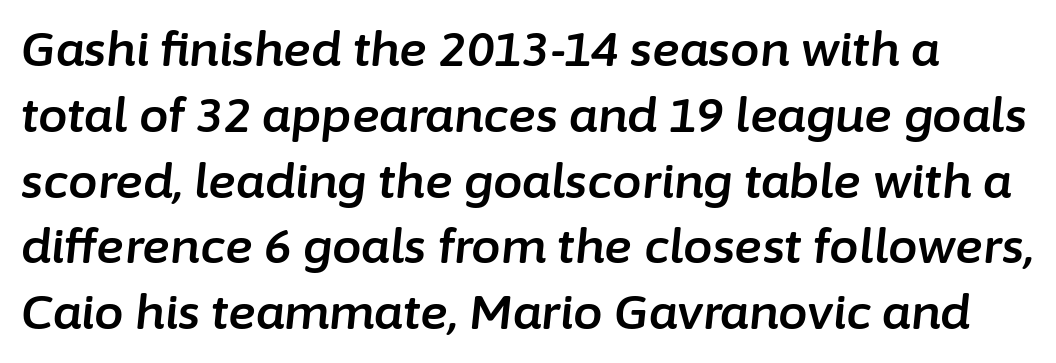
Q: Is the text italic (slanted)? A: Yes, it leans right by about 6 degrees.
Q: Is the text underlined? A: No.
Q: Is the spacing between letters normal or unusually wide? A: Normal.
Q: Is the spacing between lines tight, normal or loose? A: Normal.
Q: Width (condensed, normal, or wide)? A: Normal.
Q: Stroke contrast? A: Low.
Q: x-height? A: Medium.
Q: Monospaced? A: No.
